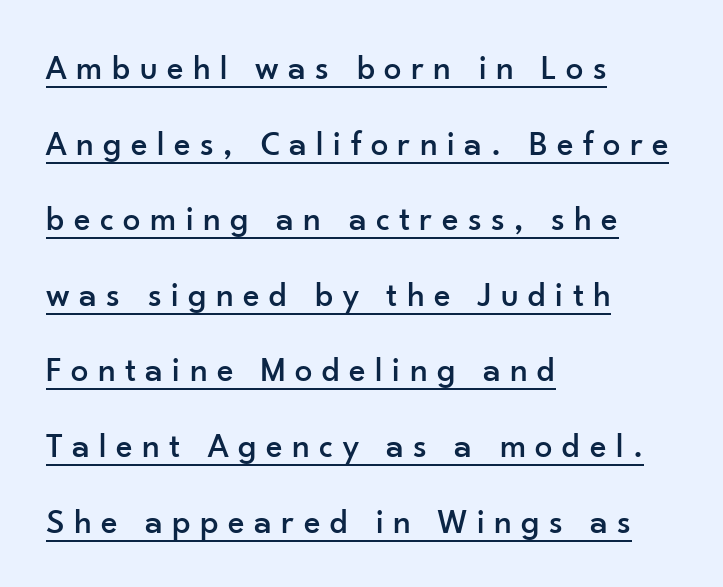
{"serif": "no", "italic": "no", "width": "normal", "stroke_contrast": "low", "x_height": "small", "monospaced": "no", "underline": "yes", "align": "left", "line_spacing": "loose", "line_spacing_ratio": 2.16, "letter_spacing": "wide", "letter_spacing_em": 0.27, "glyph_px": 35}
